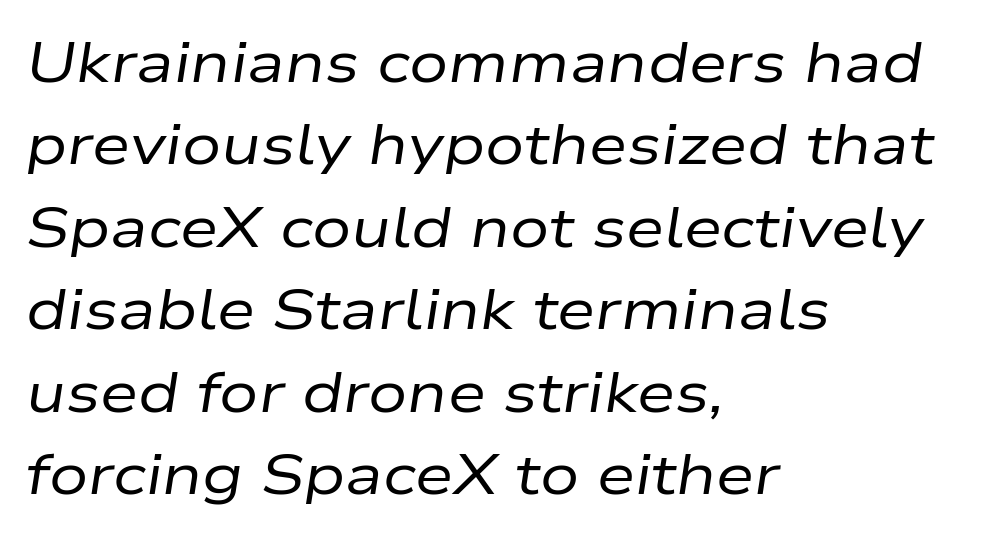
{"italic": "yes", "lean": "right", "slant_degrees": 9, "bold": "no", "weight": "regular", "width": "wide", "stroke_contrast": "low", "x_height": "medium", "monospaced": "no", "underline": "no", "align": "left", "line_spacing": "normal", "line_spacing_ratio": 1.5, "letter_spacing": "normal", "letter_spacing_em": 0.0, "glyph_px": 55}
